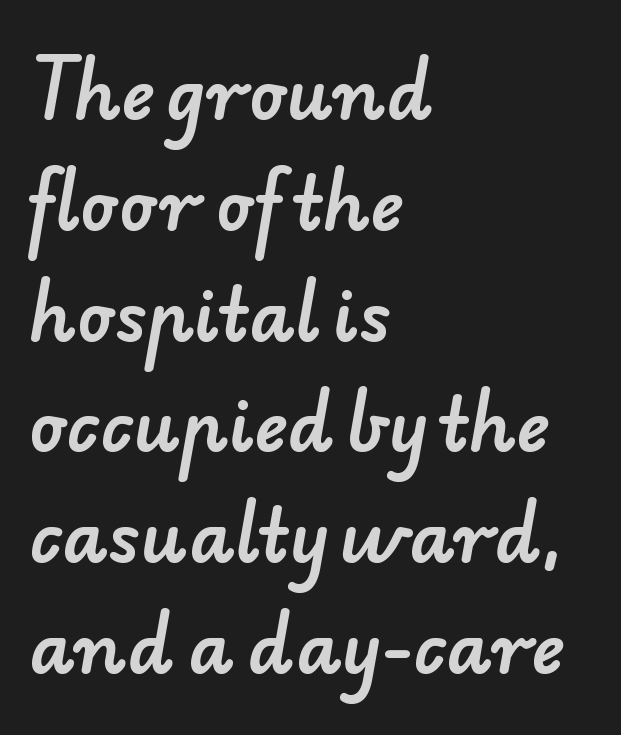
Q: Is the typeface a serif or a sans-serif typeface? A: Sans-serif.
Q: Is the text underlined? A: No.
Q: How is the paragraph aligned? A: Left-aligned.
Q: Is the spacing between letters normal or unusually wide? A: Normal.
Q: Is the spacing between lines tight, normal or loose? A: Normal.
Q: Width (condensed, normal, or wide)? A: Normal.
Q: Stroke contrast? A: Low.
Q: x-height? A: Small.
Q: Monospaced? A: No.
